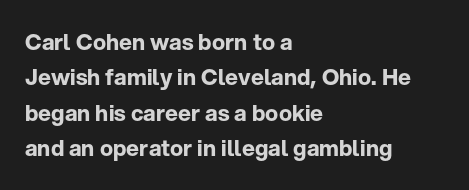
In terms of leading, this rendering sits right in the middle. Standard letterfit; no display-style spreading of the glyphs. These words are printed bold, with thick strokes throughout. Where is the straight margin? On the left. This is the regular roman posture of the typeface. The string is rendered with underlining switched off.
